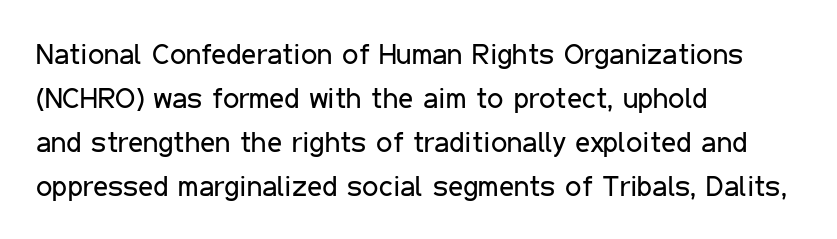
Stroke terminals: plain, sans-serif. There is no visible air inserted between adjacent glyphs. This sample has the flowing, uneven cadence of proportional lettering. The axis of the letterforms is exactly vertical. The words here are not underlined. Is the type heavy? It reads as light-to-regular instead.
